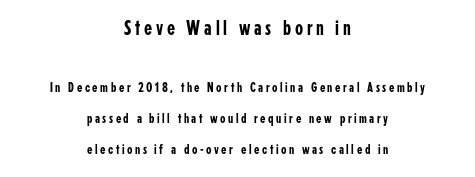
Q: Is the text italic (slanted)? A: No, it is upright.
Q: Is the text underlined? A: No.
Q: How is the paragraph aligned? A: Centered.
Q: Is the spacing between lines tight, normal or loose? A: Loose.
Q: Which block of text is set in a larger size, the first (top) or the second (bottom)? A: The first (top) one.
